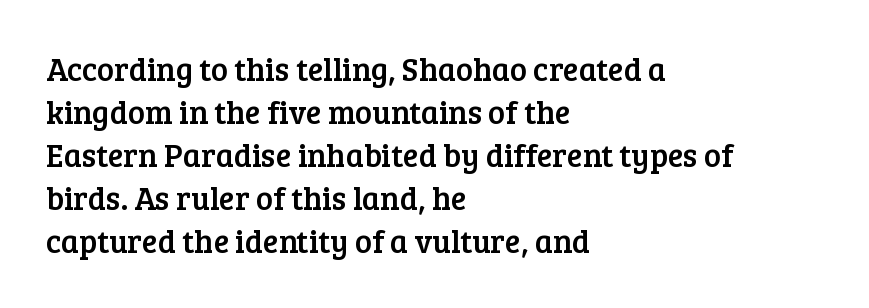
Q: Is the text italic (slanted)? A: No, it is upright.
Q: Is the typeface a serif or a sans-serif typeface? A: Serif.
Q: Is the text underlined? A: No.
Q: How is the paragraph aligned? A: Left-aligned.
Q: Is the spacing between letters normal or unusually wide? A: Normal.
Q: Is the spacing between lines tight, normal or loose? A: Normal.
Q: Width (condensed, normal, or wide)? A: Normal.
Q: Stroke contrast? A: Low.
Q: x-height? A: Medium.
Q: Monospaced? A: No.
